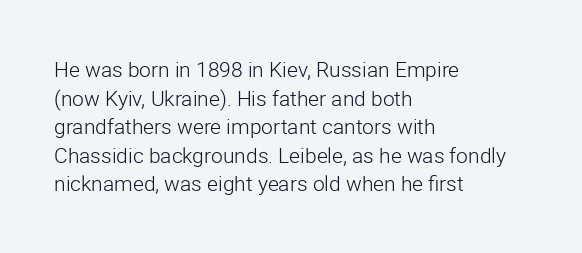
The image shows 21 px text type, upright; set left-aligned, normal line spacing (1.36x), normal letter spacing, not underlined.
